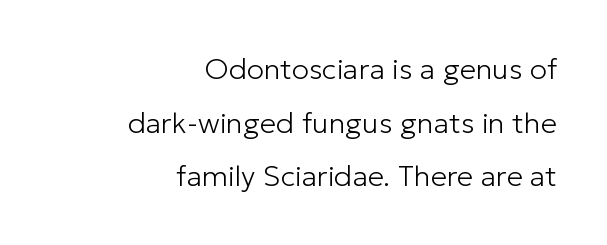
Q: Is the text bold? A: No.
Q: Is the text italic (slanted)? A: No, it is upright.
Q: Is the typeface a serif or a sans-serif typeface? A: Sans-serif.
Q: Is the text underlined? A: No.
Q: How is the paragraph aligned? A: Right-aligned.
Q: Is the spacing between letters normal or unusually wide? A: Normal.
Q: Width (condensed, normal, or wide)? A: Normal.
Q: Stroke contrast? A: Low.
Q: x-height? A: Medium.
Q: Monospaced? A: No.
